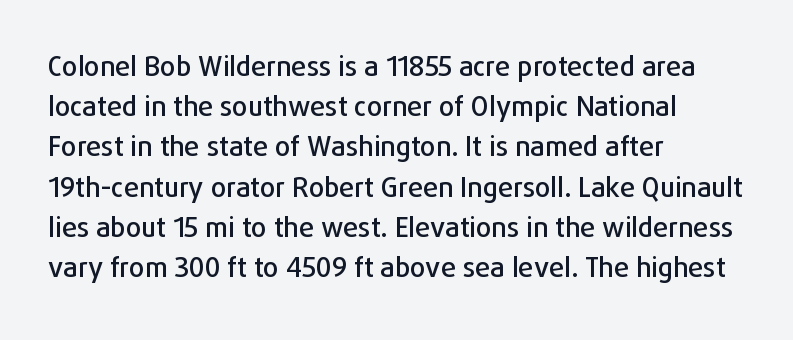
{"italic": "no", "underline": "no", "align": "left", "line_spacing": "normal", "line_spacing_ratio": 1.49, "letter_spacing": "normal", "letter_spacing_em": 0.0, "glyph_px": 27}
